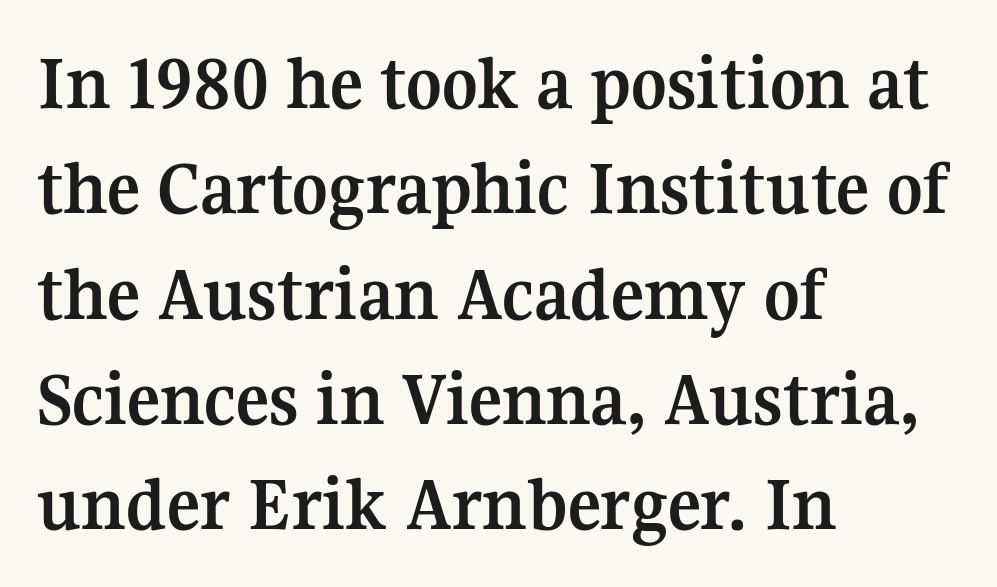
{"serif": "yes", "italic": "no", "bold": "yes", "weight": "semibold", "width": "normal", "stroke_contrast": "medium", "x_height": "medium", "monospaced": "no", "underline": "no", "align": "left", "line_spacing": "normal", "line_spacing_ratio": 1.35, "letter_spacing": "normal", "letter_spacing_em": 0.0, "glyph_px": 78}
